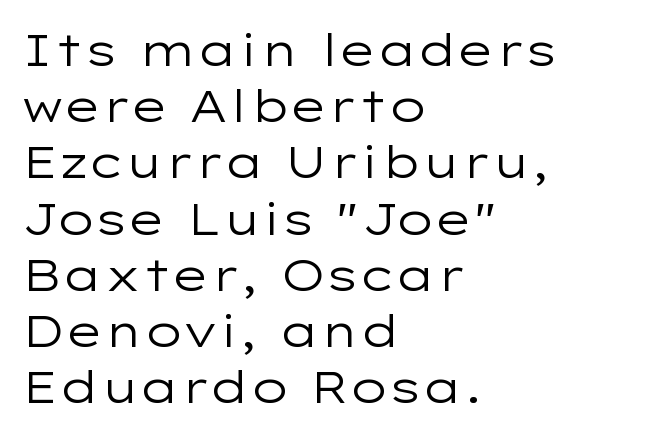
Heaviness? Minimal to ordinary, like unemphasized prose. Style check: upright. Underlining? Definitely not there. Horizontally, the lines are justified to the leading edge only.
